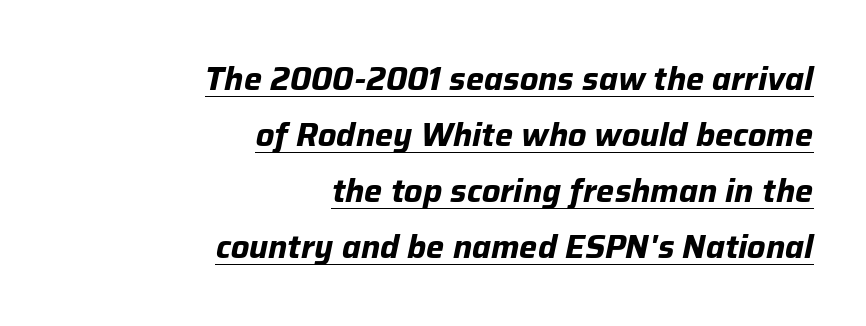
Q: Is the text bold? A: Yes.
Q: Is the text italic (slanted)? A: Yes, it leans right by about 12 degrees.
Q: Is the text underlined? A: Yes.
Q: How is the paragraph aligned? A: Right-aligned.
Q: Is the spacing between letters normal or unusually wide? A: Normal.
Q: Width (condensed, normal, or wide)? A: Normal.
Q: Stroke contrast? A: Low.
Q: x-height? A: Medium.
Q: Monospaced? A: No.
